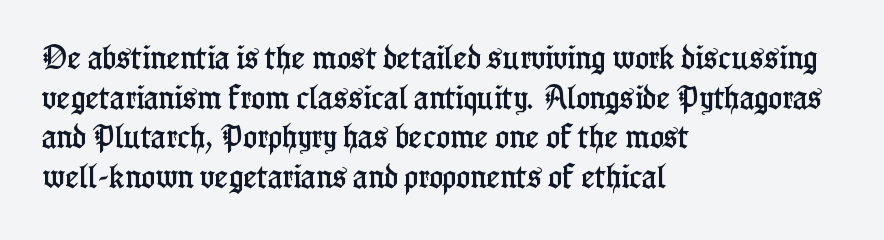
Interline gaps are of average width in this sample. The type sits square on the baseline with zero lean. Just letters on the line, the space beneath them empty. Students, note that the glyphs here touch the page at normal intervals. The rendering anchors every line to the left-hand side.
